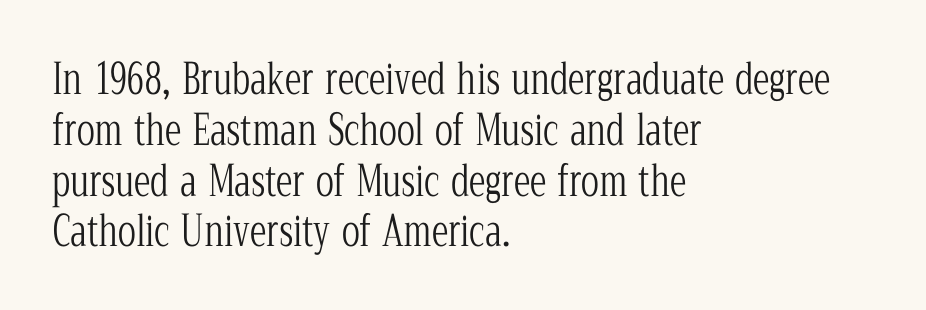
The passage shown is typed in a proportional face where columns would drift. No extra tracking has been applied to these lines. Caption: multi-line text, flush left, ragged right. Underline: absent. The typeface has the unassuming heft of standard copy or less. Notice how the stems are strictly vertical — no italics here.
